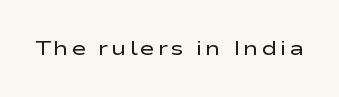
Q: Is the text bold? A: No.
Q: Is the text italic (slanted)? A: No, it is upright.
Q: Is the text underlined? A: No.
